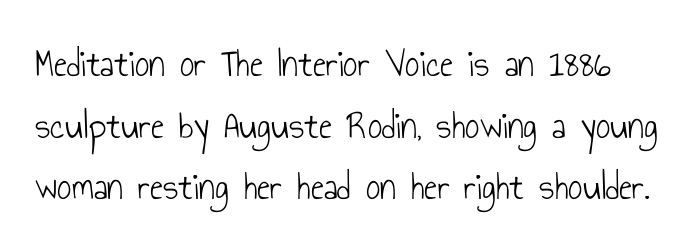
The image shows 40 px light, condensed sans-serif type, upright; set normal line spacing (1.54x), normal letter spacing, not underlined; low stroke contrast and a small x-height.
